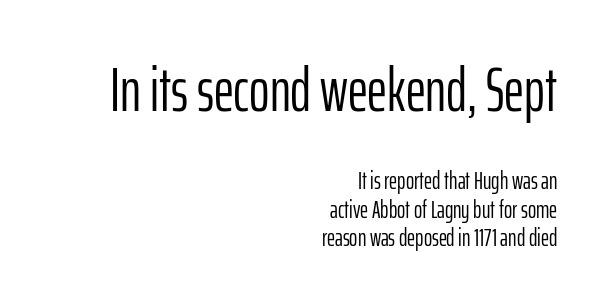
{"serif": "no", "italic": "no", "bold": "no", "weight": "light", "width": "condensed", "stroke_contrast": "low", "x_height": "medium", "monospaced": "no", "underline": "no", "align": "right", "line_spacing": "tight", "line_spacing_ratio": 1.14, "letter_spacing": "normal", "letter_spacing_em": 0.0, "larger_block": "first", "size_ratio": 2.48, "glyph_px": 62}
